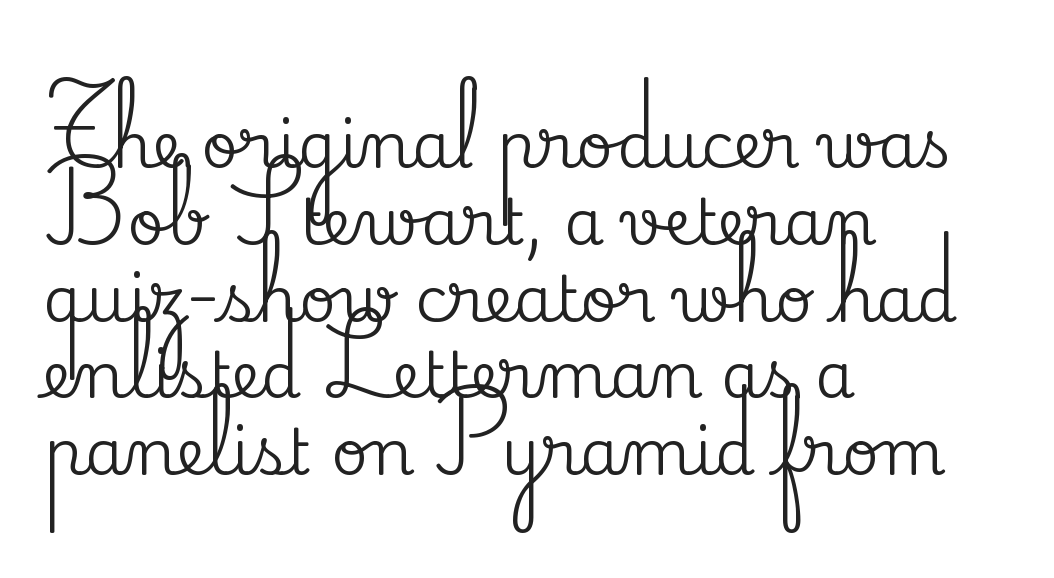
The image shows 64 px serif type, upright; set left-aligned, line spacing 1.2x, normal letter spacing, not underlined; medium stroke contrast and a small x-height.
